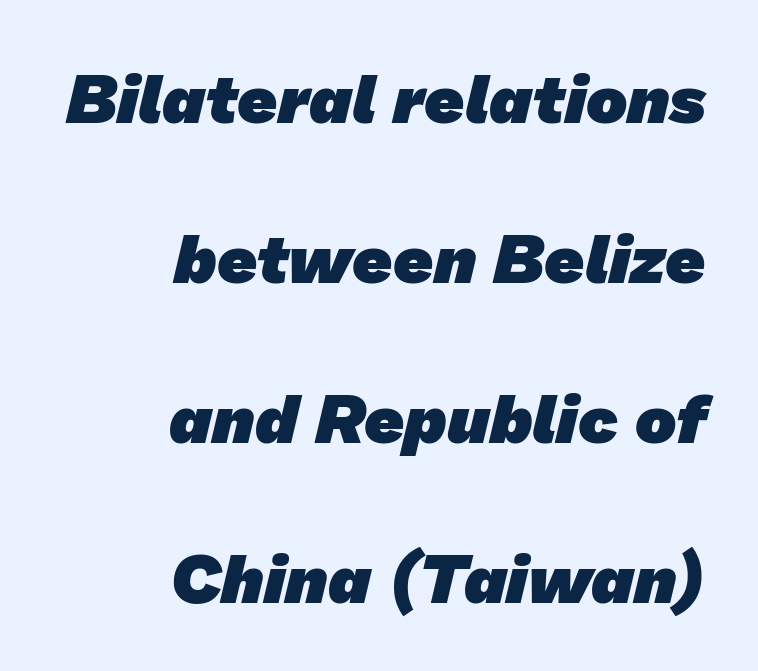
{"serif": "no", "bold": "yes", "weight": "heavy", "width": "normal", "stroke_contrast": "low", "x_height": "medium", "monospaced": "no", "underline": "no", "align": "right", "line_spacing": "loose", "line_spacing_ratio": 2.32, "letter_spacing": "normal", "letter_spacing_em": 0.0, "glyph_px": 69}
